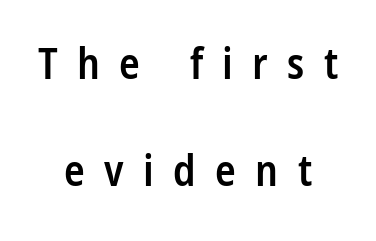
Q: Is the text bold? A: Semi-bold.
Q: Is the text italic (slanted)? A: No, it is upright.
Q: Is the typeface a serif or a sans-serif typeface? A: Sans-serif.
Q: Is the text underlined? A: No.
Q: How is the paragraph aligned? A: Centered.
Q: Is the spacing between letters normal or unusually wide? A: Unusually wide.
Q: Is the spacing between lines tight, normal or loose? A: Loose.
Q: Width (condensed, normal, or wide)? A: Condensed.
Q: Stroke contrast? A: Low.
Q: x-height? A: Large.
Q: Monospaced? A: No.
